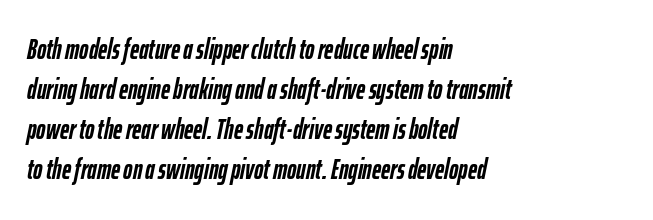
{"italic": "yes", "lean": "right", "slant_degrees": 12, "bold": "yes", "weight": "semibold", "width": "condensed", "stroke_contrast": "low", "x_height": "medium", "monospaced": "no", "underline": "no", "align": "left", "line_spacing": "normal", "line_spacing_ratio": 1.43, "letter_spacing": "normal", "letter_spacing_em": 0.0, "glyph_px": 28}
